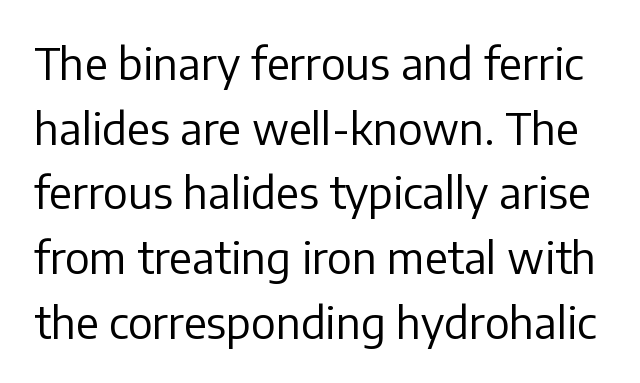
Each row of text sits above clean, open space. Do the characters align in a grid? No, the font is proportional. Caption: standard tracking, unaltered. Tall strokes in this sample are plumb rather than angled.
